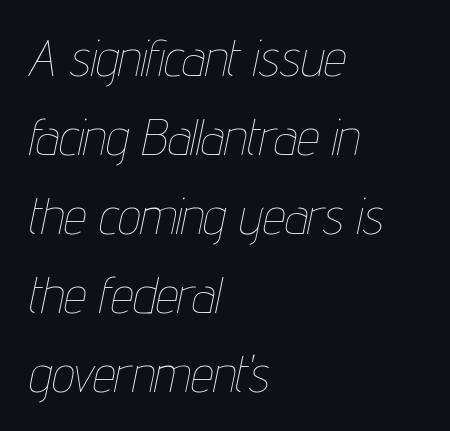
Q: Is the text bold? A: No.
Q: Is the text italic (slanted)? A: Yes, it leans right by about 12 degrees.
Q: Is the text underlined? A: No.
Q: How is the paragraph aligned? A: Left-aligned.
Q: Is the spacing between letters normal or unusually wide? A: Normal.
Q: Is the spacing between lines tight, normal or loose? A: Normal.
Q: Width (condensed, normal, or wide)? A: Condensed.
Q: Stroke contrast? A: Low.
Q: x-height? A: Medium.
Q: Monospaced? A: No.
